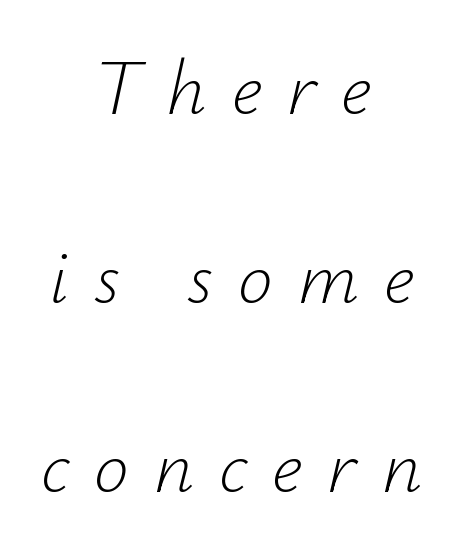
These lines are rendered in a variable-pitch font. Is there much room between lines? Yes — plenty of vertical air separates them. Heaviness? Minimal to ordinary, like unemphasized prose. Descender tails drop into unmarked territory. The glyphs look as if they've been sheared to an angle.
